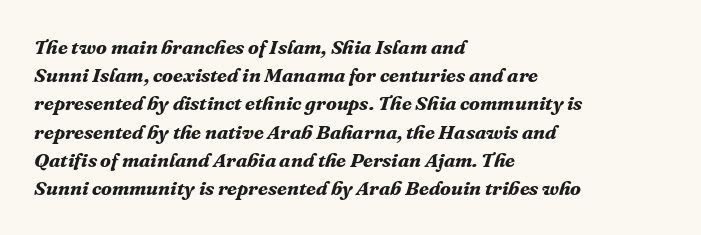
A student would call this left alignment; a typographer would say flush left, rag right. There is no visible air inserted between adjacent glyphs. Descenders are the only things crossing below the line. Weight: bold. Honestly, the row spacing looks completely unremarkable.
